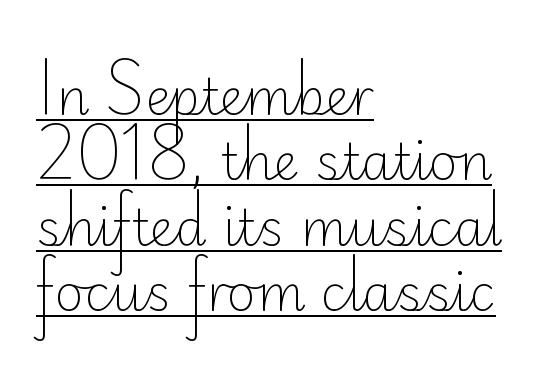
Q: Is the text bold? A: No.
Q: Is the text italic (slanted)? A: No, it is upright.
Q: Is the typeface a serif or a sans-serif typeface? A: Sans-serif.
Q: Is the text underlined? A: Yes.
Q: How is the paragraph aligned? A: Left-aligned.
Q: Is the spacing between letters normal or unusually wide? A: Normal.
Q: Is the spacing between lines tight, normal or loose? A: Normal.
Q: Width (condensed, normal, or wide)? A: Normal.
Q: Stroke contrast? A: Low.
Q: x-height? A: Small.
Q: Monospaced? A: No.
